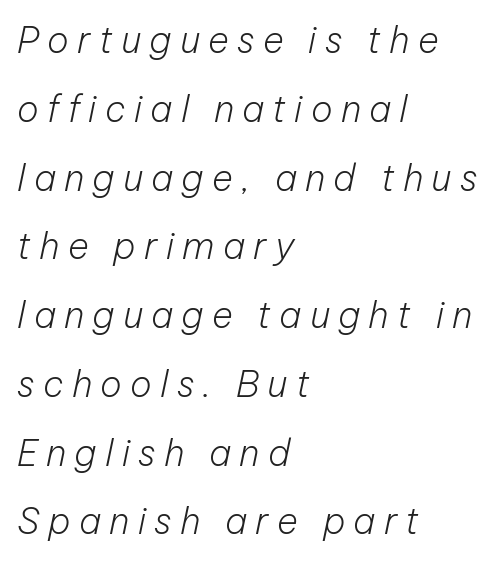
The image shows 36 px light type, italic (leaning right); set left-aligned, loose line spacing (1.91x), unusually wide letter spacing (+0.23 em), not underlined; low stroke contrast and a medium x-height.
